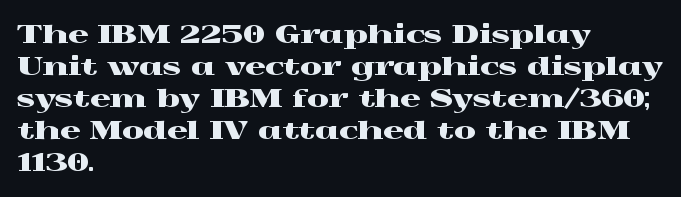
Q: Is the text italic (slanted)? A: No, it is upright.
Q: Is the text underlined? A: No.
Q: How is the paragraph aligned? A: Left-aligned.
Q: Is the spacing between letters normal or unusually wide? A: Normal.
Q: Is the spacing between lines tight, normal or loose? A: Normal.
